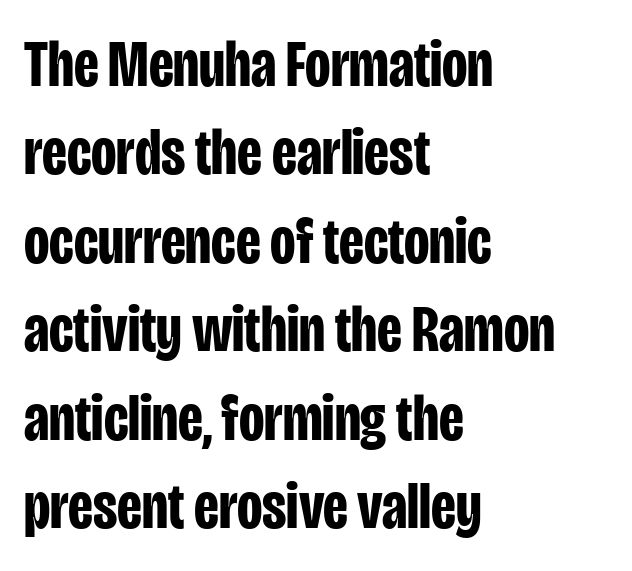
The image shows 66 px bold, condensed sans-serif type, upright; set left-aligned, normal line spacing (1.34x), normal letter spacing, not underlined; low stroke contrast and a large x-height.
